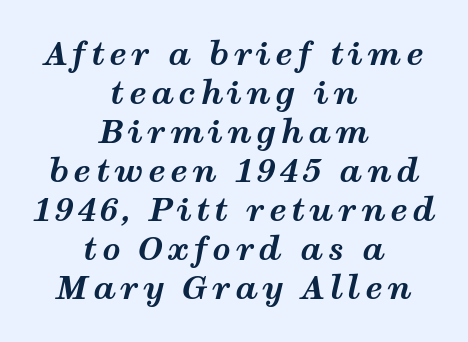
{"italic": "yes", "lean": "right", "slant_degrees": 12, "bold": "yes", "weight": "bold", "width": "wide", "stroke_contrast": "medium", "x_height": "medium", "monospaced": "no", "underline": "no", "align": "center", "line_spacing_ratio": 1.22, "glyph_px": 32}
